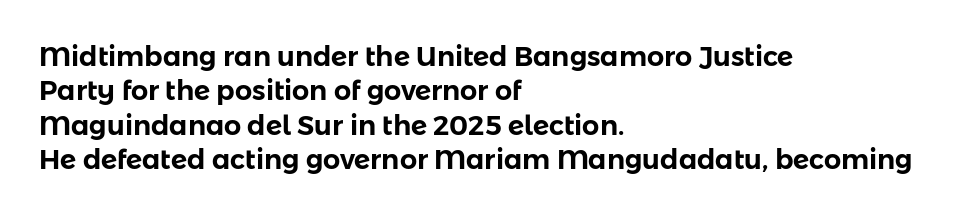
Do the letters lean? They stand straight. Lines of text with bare space underneath. The passage shown stacks its lines at a standard gap. Casual observation: everything's shoved over to the left.
